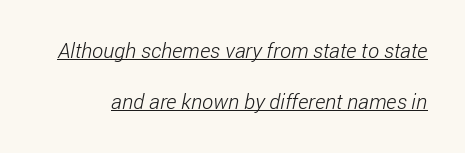
The image shows 21 px text type; set loose line spacing (2.42x), normal letter spacing, underlined.
